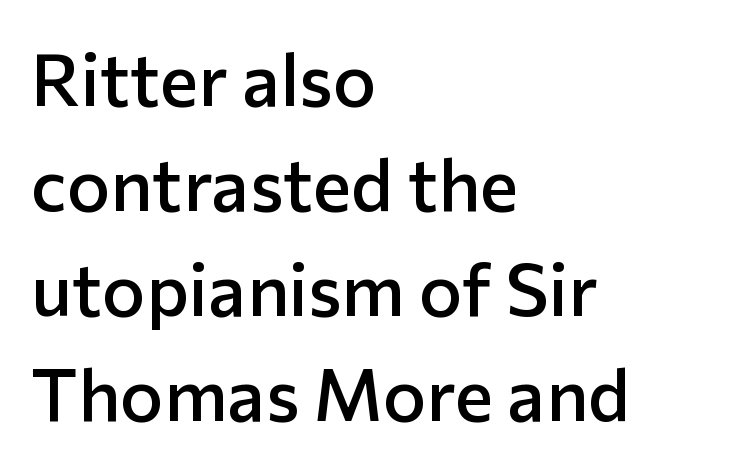
Stroke thickness is moderately raised; the sample reads as semibold. Descender tails drop into unmarked territory. Each line starts at the same left margin while the right side varies. This sample has the flowing, uneven cadence of proportional lettering. Here the glyphs are tracked normally, forming tight word shapes.
